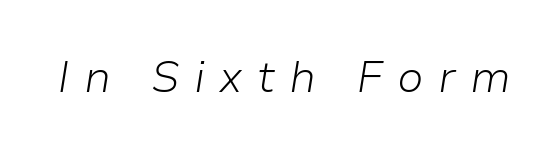
The image shows 44 px light type, italic (leaning right); set unusually wide letter spacing (+0.32 em), not underlined; low stroke contrast and a medium x-height.
